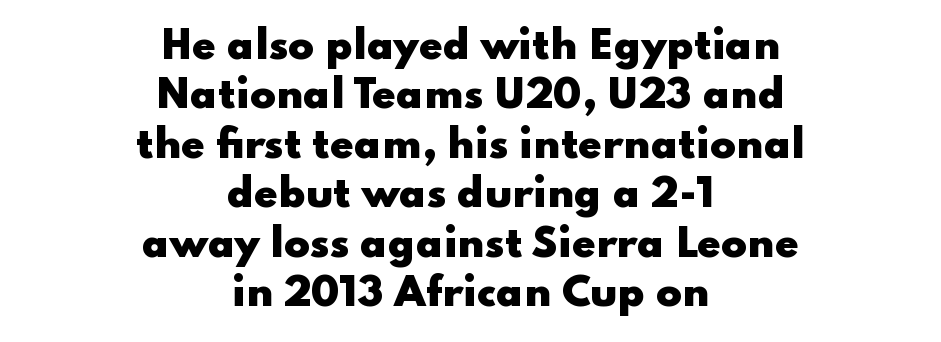
{"serif": "no", "italic": "no", "bold": "yes", "weight": "heavy", "width": "wide", "stroke_contrast": "low", "x_height": "small", "monospaced": "no", "underline": "no", "align": "center", "line_spacing": "normal", "line_spacing_ratio": 1.3, "letter_spacing": "normal", "letter_spacing_em": 0.0, "glyph_px": 38}
